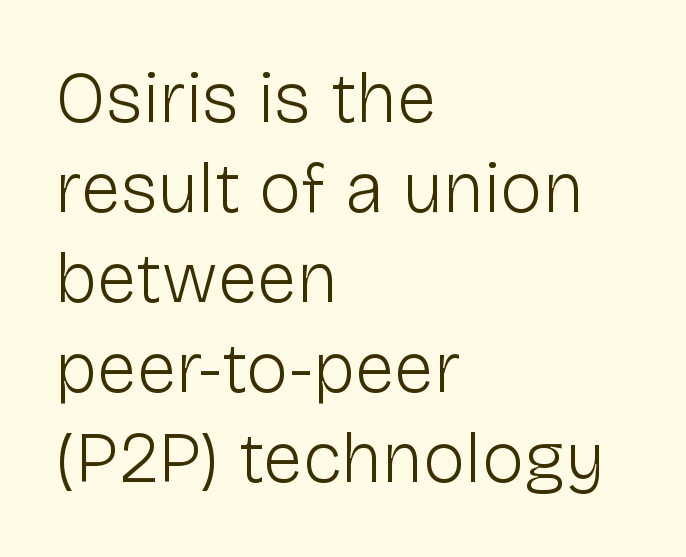
The image shows 72 px light sans-serif type, upright; set left-aligned, normal line spacing (1.25x), normal letter spacing, not underlined; low stroke contrast and a medium x-height.
